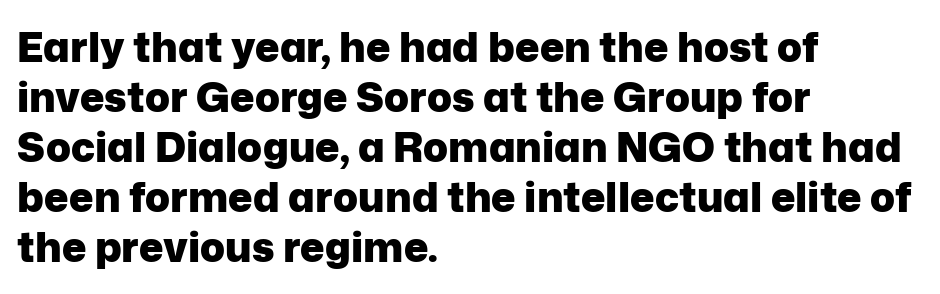
The image shows 41 px heavy sans-serif type, upright; set left-aligned, line spacing 1.22x, normal letter spacing, not underlined; low stroke contrast and a medium x-height.
